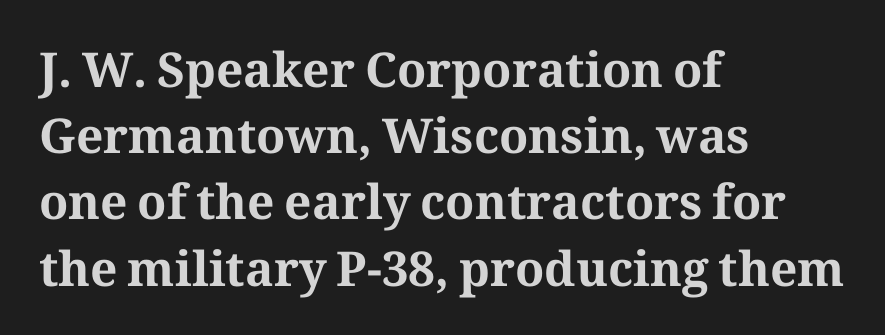
Q: Is the text bold? A: Yes.
Q: Is the text italic (slanted)? A: No, it is upright.
Q: Is the typeface a serif or a sans-serif typeface? A: Serif.
Q: Is the text underlined? A: No.
Q: How is the paragraph aligned? A: Left-aligned.
Q: Is the spacing between letters normal or unusually wide? A: Normal.
Q: Is the spacing between lines tight, normal or loose? A: Normal.
Q: Width (condensed, normal, or wide)? A: Normal.
Q: Stroke contrast? A: Medium.
Q: x-height? A: Medium.
Q: Monospaced? A: No.
